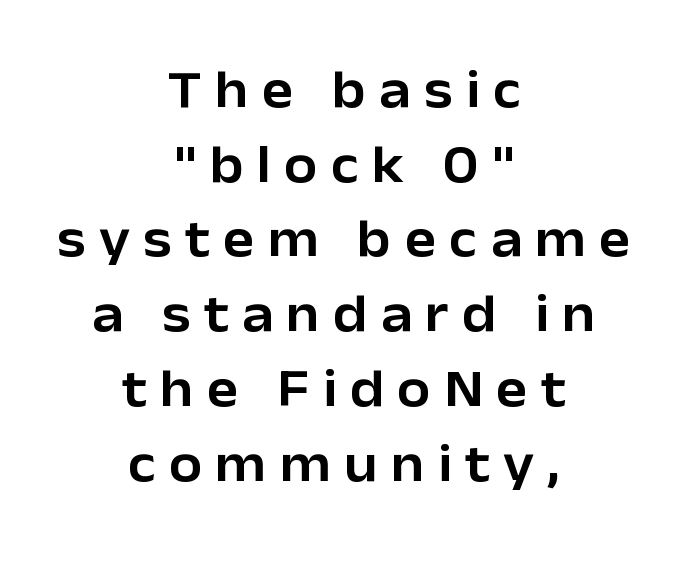
The image shows 53 px sans-serif type, upright; set centered, normal line spacing (1.41x), unusually wide letter spacing (+0.25 em), not underlined; low stroke contrast and a medium x-height.
